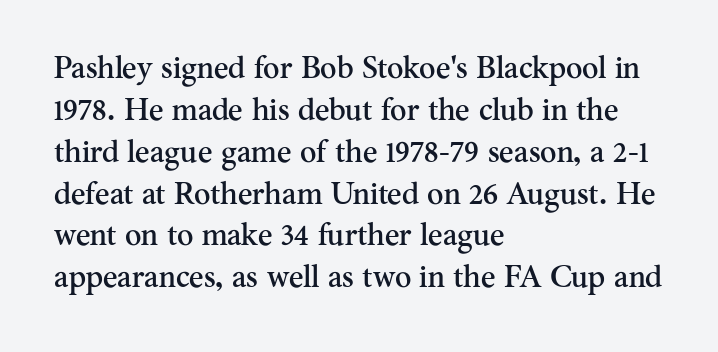
Q: Is the text italic (slanted)? A: No, it is upright.
Q: Is the typeface a serif or a sans-serif typeface? A: Serif.
Q: Is the text underlined? A: No.
Q: How is the paragraph aligned? A: Left-aligned.
Q: Is the spacing between letters normal or unusually wide? A: Normal.
Q: Is the spacing between lines tight, normal or loose? A: Normal.
Q: Width (condensed, normal, or wide)? A: Normal.
Q: Stroke contrast? A: Medium.
Q: x-height? A: Small.
Q: Monospaced? A: No.
